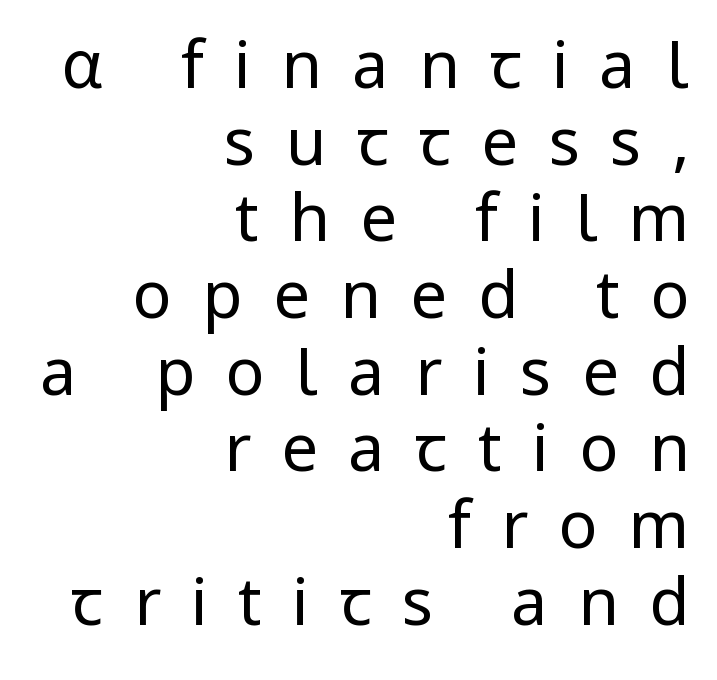
Ascenders rise straight up at ninety degrees. Is the stroke heavy? The answer is a plain regular-or-lighter. In CSS terms this would be text-align: right. Bare-footed words on every line. Do the characters align in a grid? No, the font is proportional.
